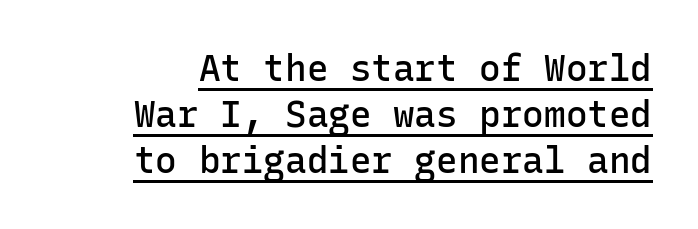
{"serif": "no", "italic": "no", "bold": "semi", "weight": "semibold", "width": "normal", "stroke_contrast": "low", "x_height": "medium", "monospaced": "yes", "underline": "yes", "line_spacing": "normal", "line_spacing_ratio": 1.28, "letter_spacing": "normal", "letter_spacing_em": 0.0, "glyph_px": 36}
